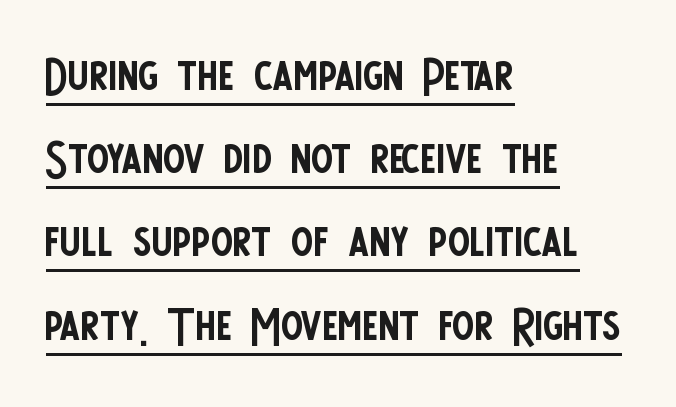
Q: Is the text bold? A: No.
Q: Is the text italic (slanted)? A: No, it is upright.
Q: Is the typeface a serif or a sans-serif typeface? A: Sans-serif.
Q: Is the text underlined? A: Yes.
Q: How is the paragraph aligned? A: Left-aligned.
Q: Is the spacing between letters normal or unusually wide? A: Normal.
Q: Is the spacing between lines tight, normal or loose? A: Normal.
Q: Width (condensed, normal, or wide)? A: Condensed.
Q: Stroke contrast? A: Low.
Q: x-height? A: Large.
Q: Monospaced? A: No.
